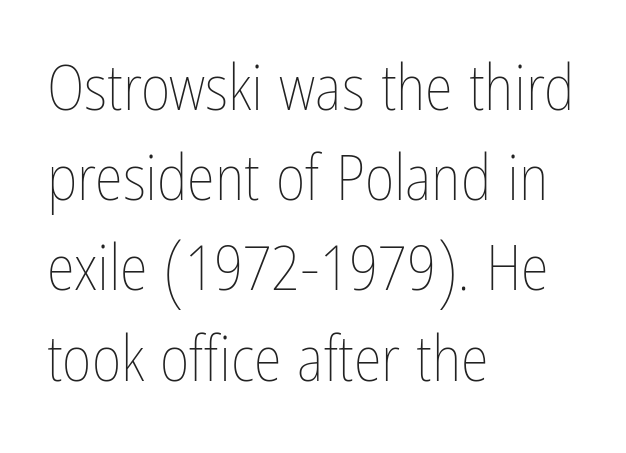
Nothing unusual about the tracking: characters are spaced as the font intends. Characters remain perfectly vertical along every line. Check under the words: just untouched page. Varying glyph widths throughout — classic text-font behaviour. No extra ink here — the face is not bold.
